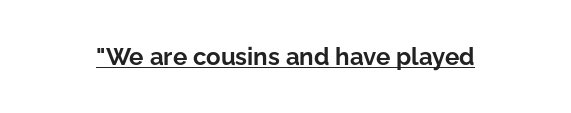
Students, observe the line beneath the letters — that is underlining. Upright lettering throughout. Summary of weight: heavy, a full bold. Here the glyphs are tracked normally, forming tight word shapes.
